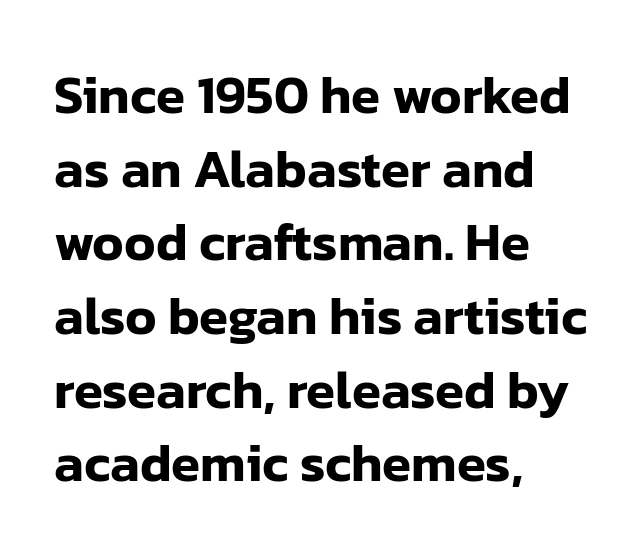
Q: Is the text italic (slanted)? A: No, it is upright.
Q: Is the typeface a serif or a sans-serif typeface? A: Sans-serif.
Q: Is the text underlined? A: No.
Q: How is the paragraph aligned? A: Left-aligned.
Q: Is the spacing between letters normal or unusually wide? A: Normal.
Q: Is the spacing between lines tight, normal or loose? A: Normal.
Q: Width (condensed, normal, or wide)? A: Normal.
Q: Stroke contrast? A: Low.
Q: x-height? A: Medium.
Q: Monospaced? A: No.
